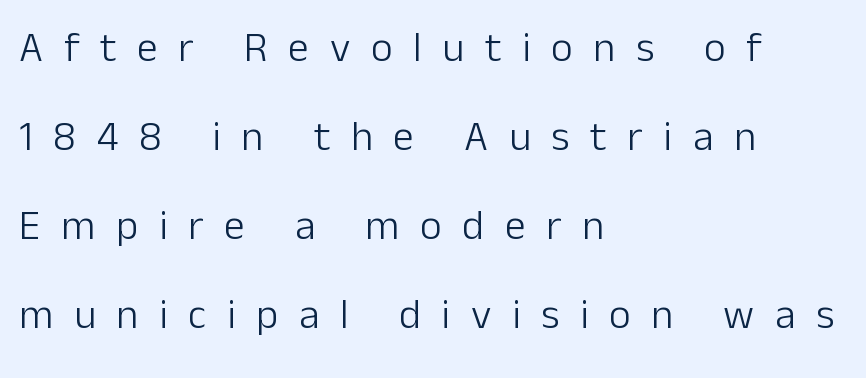
Spacing between characters has been opened up far beyond the box default. Only glyphs here, with clear space below each row. The passage shown is typed in a proportional face where columns would drift. Do the letters lean? They stand straight. Stroke mass is kept to a normal reading level or below. The vertical gap from one line to the next is large.
